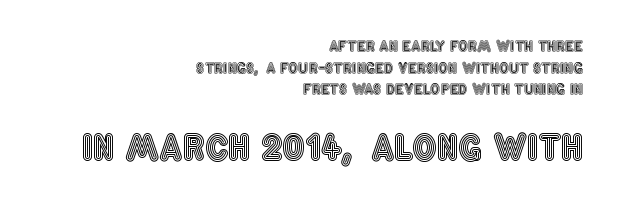
{"italic": "no", "width": "condensed", "x_height": "large", "monospaced": "no", "underline": "no", "align": "right", "line_spacing": "normal", "line_spacing_ratio": 1.55, "letter_spacing": "normal", "letter_spacing_em": 0.0, "larger_block": "second", "size_ratio": 2.43, "glyph_px": 34}
